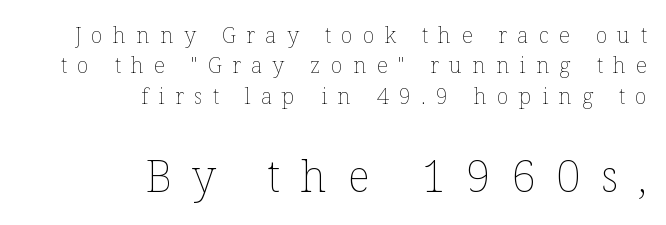
Caption: multi-line text, flush right, ragged left. Plain, unruled lines of type. The passage shown begins with its smaller block and ends with its larger one. Proportional: the letters do not fall into vertical columns.
